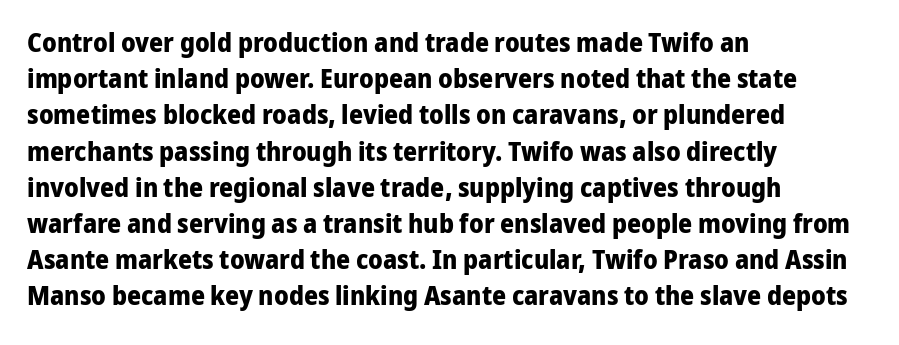
Does the weight exceed regular? Yes, all the way to bold. Inter-character spacing is left at the font's built-in metrics. If you drew a ruler down the left edge, every line would touch it. Only glyphs here, with clear space below each row. This sample keeps an unexceptional amount of space between lines.
